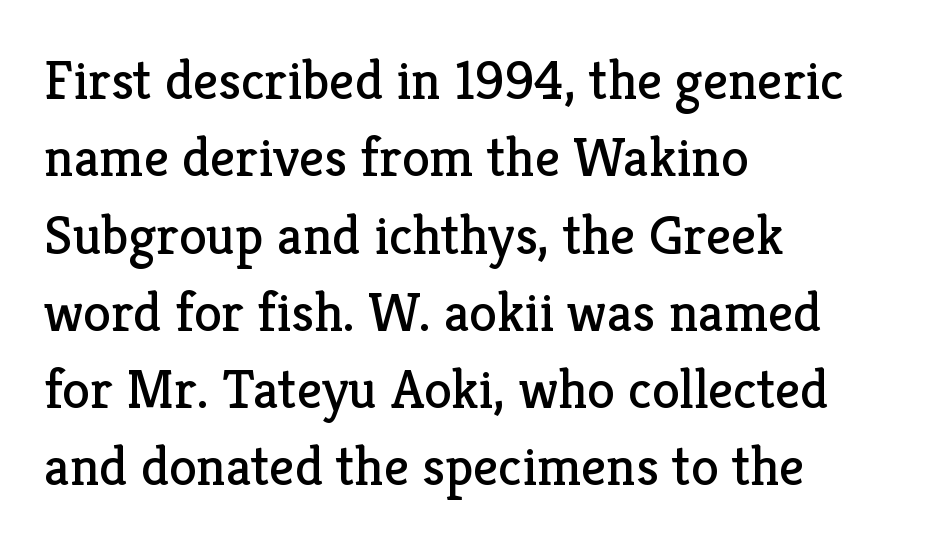
Q: Is the text bold? A: No.
Q: Is the text italic (slanted)? A: No, it is upright.
Q: Is the typeface a serif or a sans-serif typeface? A: Serif.
Q: Is the text underlined? A: No.
Q: How is the paragraph aligned? A: Left-aligned.
Q: Is the spacing between letters normal or unusually wide? A: Normal.
Q: Is the spacing between lines tight, normal or loose? A: Normal.
Q: Width (condensed, normal, or wide)? A: Normal.
Q: Stroke contrast? A: Low.
Q: x-height? A: Medium.
Q: Monospaced? A: No.
